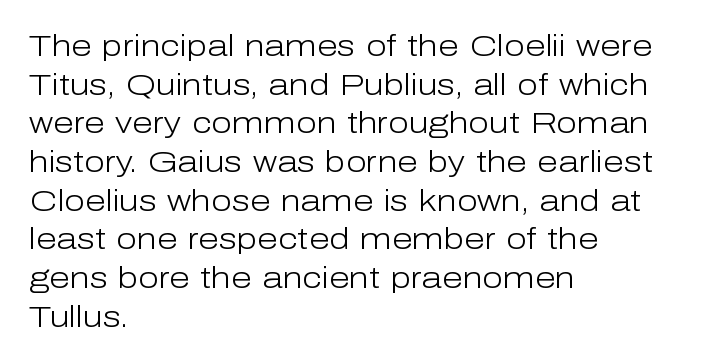
Q: Is the text bold? A: No.
Q: Is the text italic (slanted)? A: No, it is upright.
Q: Is the typeface a serif or a sans-serif typeface? A: Sans-serif.
Q: Is the text underlined? A: No.
Q: How is the paragraph aligned? A: Left-aligned.
Q: Is the spacing between letters normal or unusually wide? A: Normal.
Q: Is the spacing between lines tight, normal or loose? A: Normal.
Q: Width (condensed, normal, or wide)? A: Normal.
Q: Stroke contrast? A: Low.
Q: x-height? A: Medium.
Q: Monospaced? A: No.
